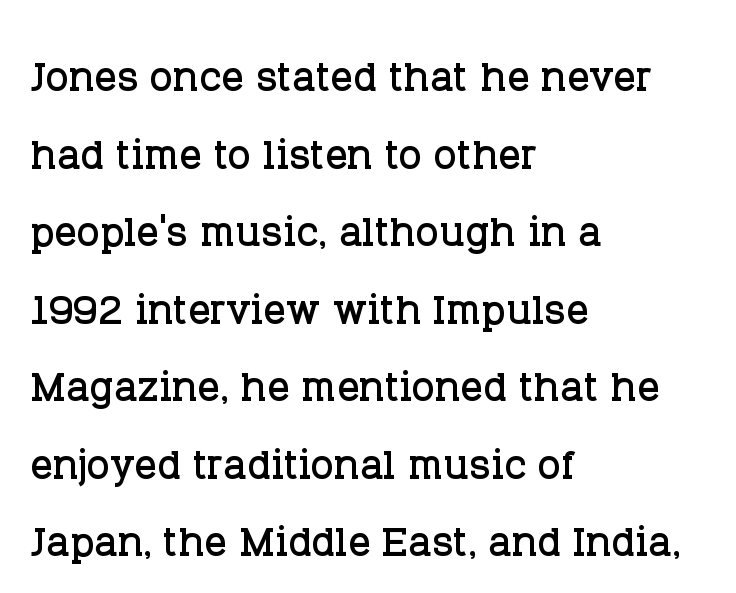
Q: Is the text italic (slanted)? A: No, it is upright.
Q: Is the typeface a serif or a sans-serif typeface? A: Serif.
Q: Is the text underlined? A: No.
Q: How is the paragraph aligned? A: Left-aligned.
Q: Is the spacing between letters normal or unusually wide? A: Normal.
Q: Is the spacing between lines tight, normal or loose? A: Normal.
Q: Width (condensed, normal, or wide)? A: Normal.
Q: Stroke contrast? A: Low.
Q: x-height? A: Large.
Q: Monospaced? A: No.
